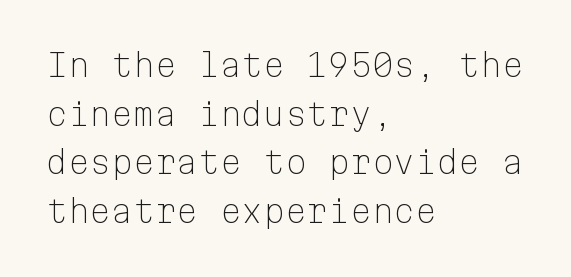
Q: Is the text bold? A: No.
Q: Is the text italic (slanted)? A: No, it is upright.
Q: Is the typeface a serif or a sans-serif typeface? A: Sans-serif.
Q: Is the text underlined? A: No.
Q: How is the paragraph aligned? A: Left-aligned.
Q: Is the spacing between letters normal or unusually wide? A: Normal.
Q: Is the spacing between lines tight, normal or loose? A: Normal.
Q: Width (condensed, normal, or wide)? A: Normal.
Q: Stroke contrast? A: Low.
Q: x-height? A: Medium.
Q: Monospaced? A: Yes.
